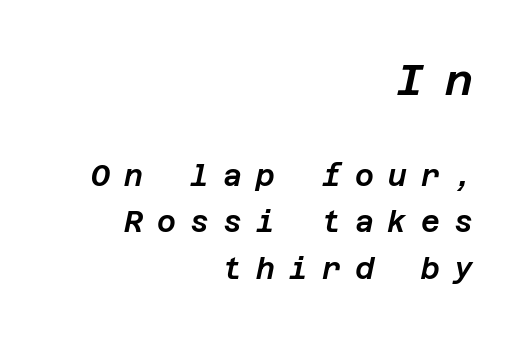
The image shows 43 px text type, italic (leaning right); set right-aligned, normal line spacing (1.61x), unusually wide letter spacing (+0.49 em), not underlined; the first (top) block is 1.48x larger; low stroke contrast and a large x-height.
